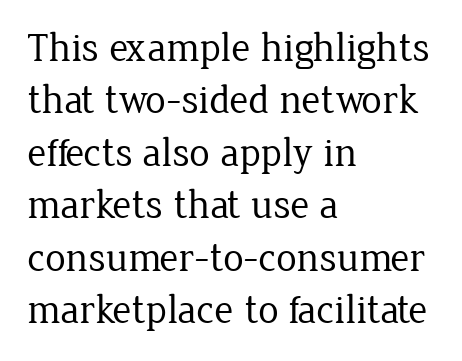
These lines were composed using upright roman letters. Words appear dense and cohesive because spacing is normal. The strip under each line holds only bare page. The letterforms sit at book weight or below. The ragged edge is on the right, which tells us the setting is flush left. The vertical gap from one line to the next is medium.
